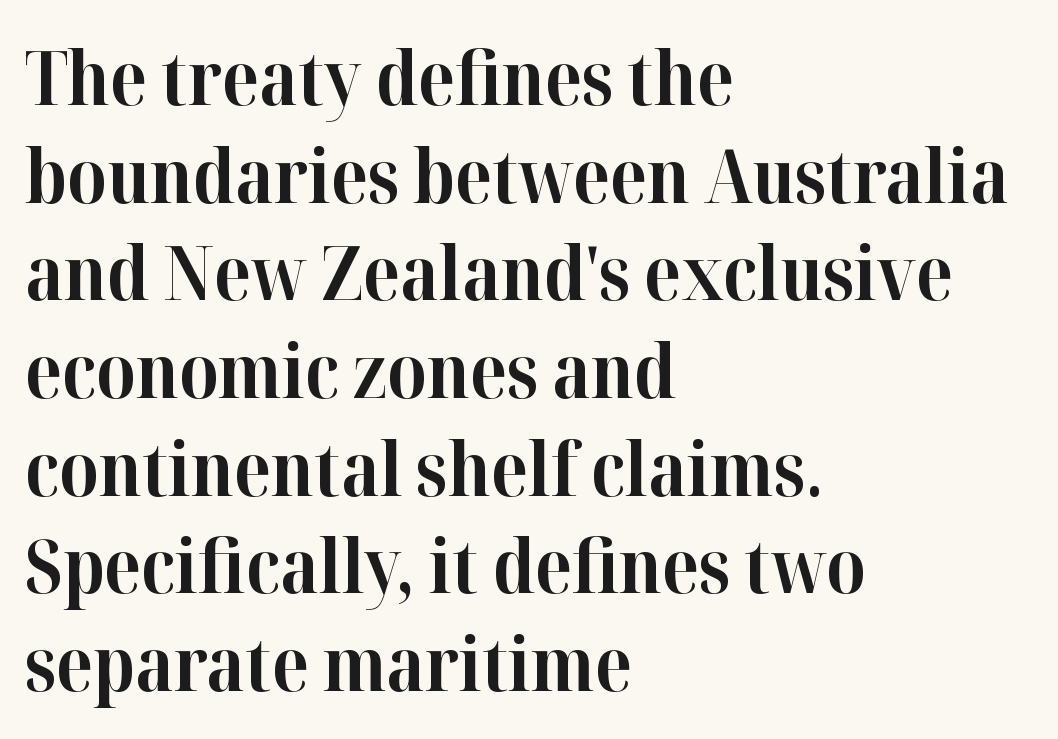
The image shows 74 px bold serif type, upright; set left-aligned, normal line spacing (1.32x), normal letter spacing, not underlined; high stroke contrast and a medium x-height.
